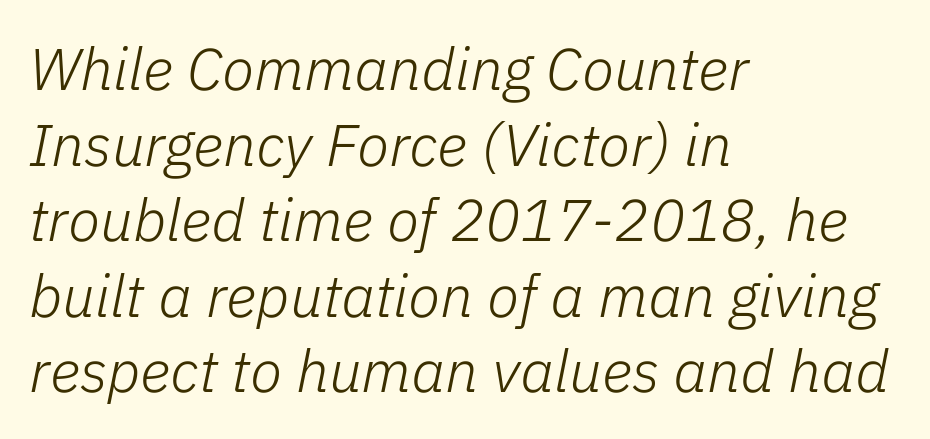
{"italic": "yes", "lean": "right", "slant_degrees": 11, "bold": "no", "weight": "light", "width": "normal", "stroke_contrast": "low", "x_height": "medium", "monospaced": "no", "underline": "no", "align": "left", "line_spacing": "normal", "line_spacing_ratio": 1.28, "letter_spacing": "normal", "letter_spacing_em": 0.0, "glyph_px": 59}
